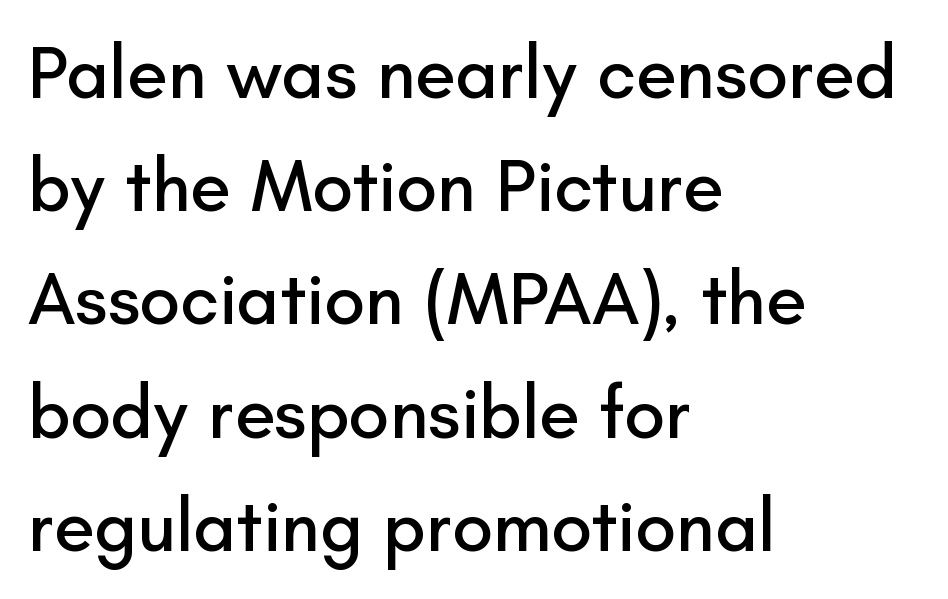
The rendering uses natural spacing where letterforms have individual widths. The string is rendered with underlining switched off. What stands out about the letter spacing? Nothing — it is the standard amount. Note: no serifs on the glyphs. Compared with typical paragraphs, the rows here are spaced about the same. The specimen reads as upright at a glance.
